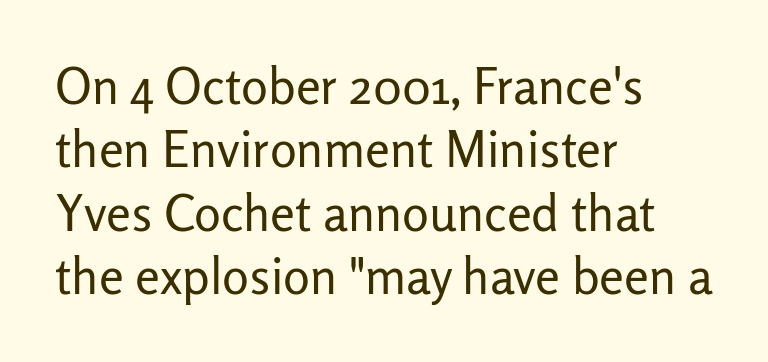
{"serif": "no", "italic": "no", "bold": "no", "weight": "regular", "width": "normal", "stroke_contrast": "low", "x_height": "medium", "monospaced": "no", "underline": "no", "align": "left", "line_spacing": "normal", "line_spacing_ratio": 1.27, "letter_spacing": "normal", "letter_spacing_em": 0.0, "glyph_px": 50}
